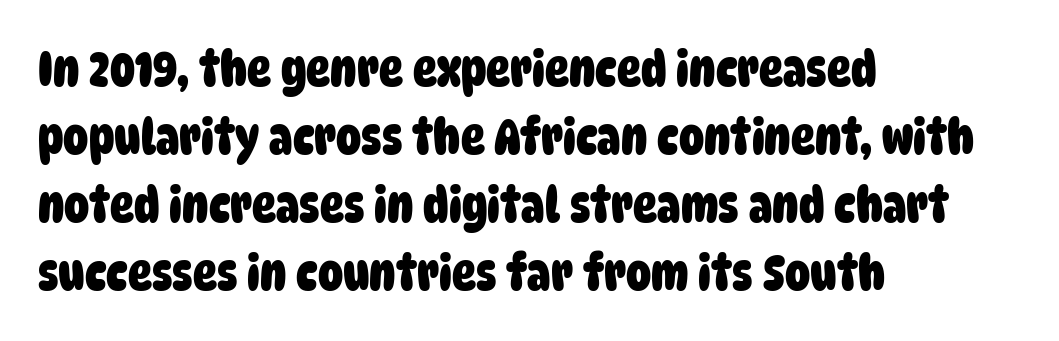
Q: Is the text bold? A: Yes.
Q: Is the typeface a serif or a sans-serif typeface? A: Sans-serif.
Q: Is the text underlined? A: No.
Q: How is the paragraph aligned? A: Left-aligned.
Q: Is the spacing between letters normal or unusually wide? A: Normal.
Q: Is the spacing between lines tight, normal or loose? A: Normal.
Q: Width (condensed, normal, or wide)? A: Condensed.
Q: Stroke contrast? A: Low.
Q: x-height? A: Large.
Q: Monospaced? A: No.
